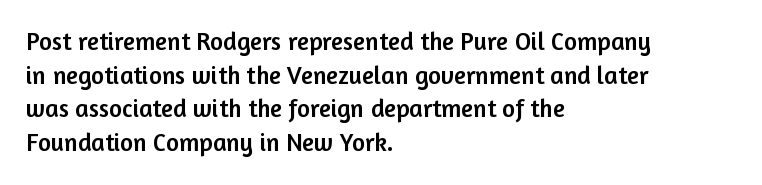
{"italic": "no", "underline": "no", "align": "left", "line_spacing": "normal", "line_spacing_ratio": 1.35, "letter_spacing": "normal", "letter_spacing_em": 0.0, "glyph_px": 25}
